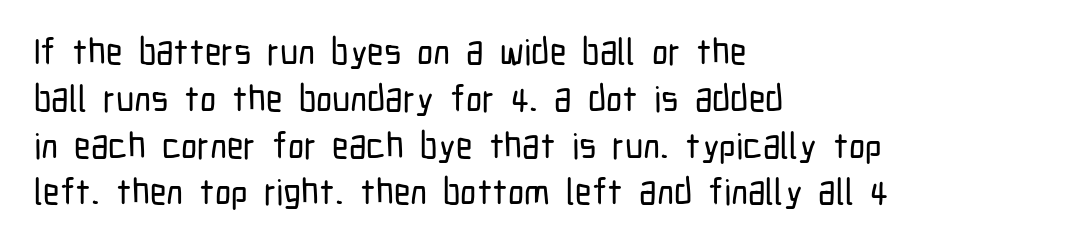
The image shows 36 px condensed sans-serif type, upright; set left-aligned, normal line spacing (1.3x), normal letter spacing, not underlined; low stroke contrast and a medium x-height.
